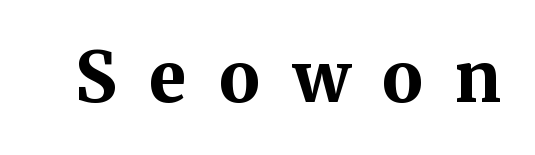
Q: Is the text bold? A: Yes.
Q: Is the text italic (slanted)? A: No, it is upright.
Q: Is the typeface a serif or a sans-serif typeface? A: Serif.
Q: Is the text underlined? A: No.
Q: Is the spacing between letters normal or unusually wide? A: Unusually wide.
Q: Width (condensed, normal, or wide)? A: Normal.
Q: Stroke contrast? A: Medium.
Q: x-height? A: Medium.
Q: Monospaced? A: No.
